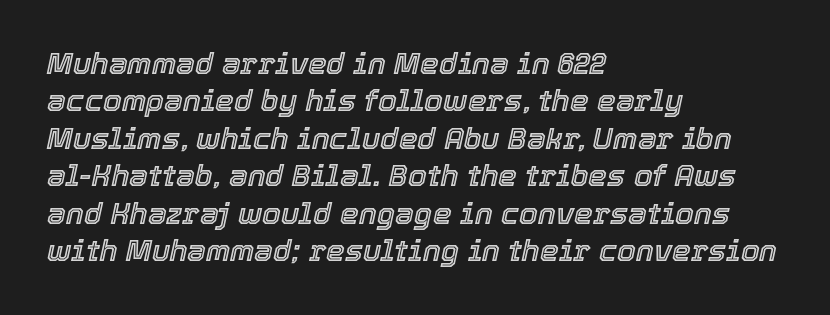
The image shows 30 px text type, italic (leaning right); set left-aligned, normal line spacing (1.25x), normal letter spacing, not underlined; a medium x-height.
